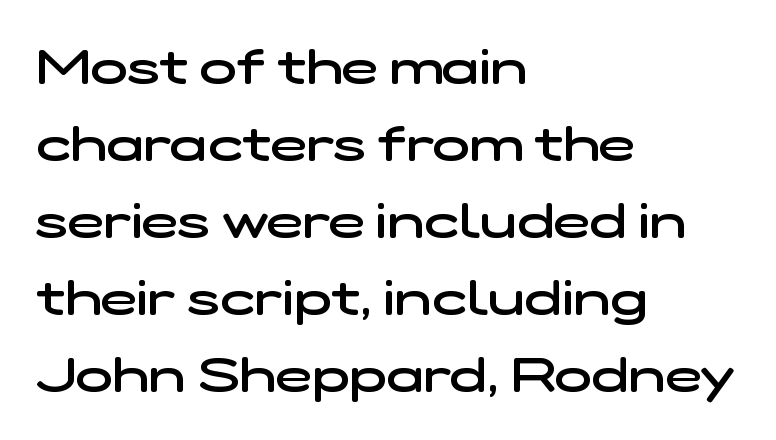
Q: Is the text bold? A: Semi-bold.
Q: Is the typeface a serif or a sans-serif typeface? A: Sans-serif.
Q: Is the text underlined? A: No.
Q: How is the paragraph aligned? A: Left-aligned.
Q: Is the spacing between letters normal or unusually wide? A: Normal.
Q: Is the spacing between lines tight, normal or loose? A: Normal.
Q: Width (condensed, normal, or wide)? A: Wide.
Q: Stroke contrast? A: Low.
Q: x-height? A: Medium.
Q: Monospaced? A: No.
